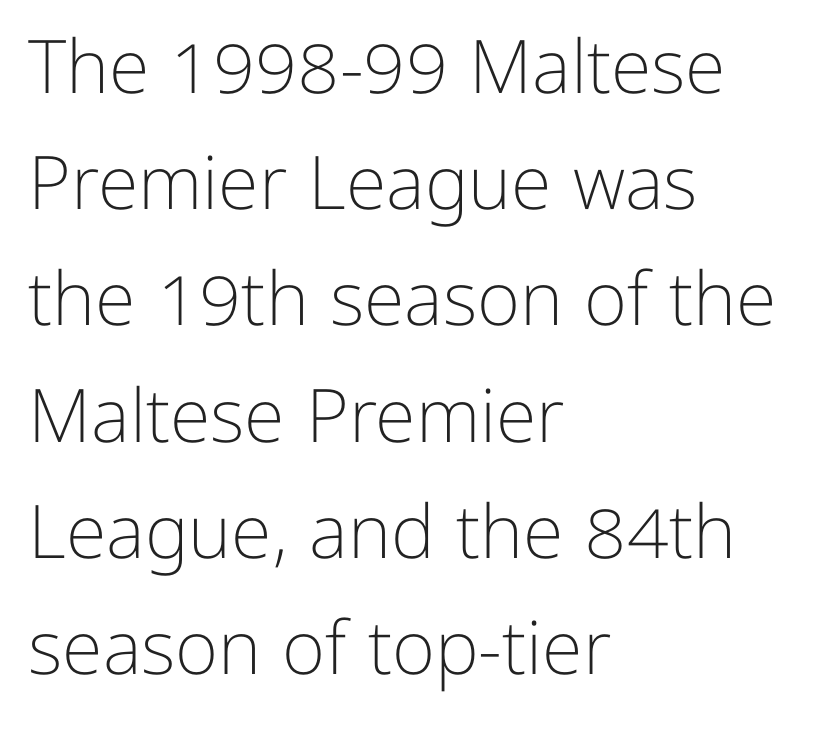
Q: Is the text bold? A: No.
Q: Is the text italic (slanted)? A: No, it is upright.
Q: Is the typeface a serif or a sans-serif typeface? A: Sans-serif.
Q: Is the text underlined? A: No.
Q: How is the paragraph aligned? A: Left-aligned.
Q: Is the spacing between letters normal or unusually wide? A: Normal.
Q: Is the spacing between lines tight, normal or loose? A: Normal.
Q: Width (condensed, normal, or wide)? A: Normal.
Q: Stroke contrast? A: Low.
Q: x-height? A: Medium.
Q: Monospaced? A: No.
